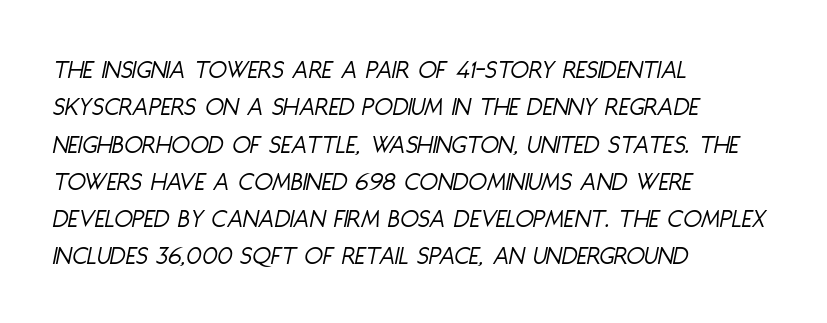
{"italic": "yes", "lean": "right", "slant_degrees": 11, "bold": "no", "underline": "no", "align": "left", "line_spacing": "normal", "line_spacing_ratio": 1.38, "letter_spacing": "normal", "letter_spacing_em": 0.0, "glyph_px": 27}
